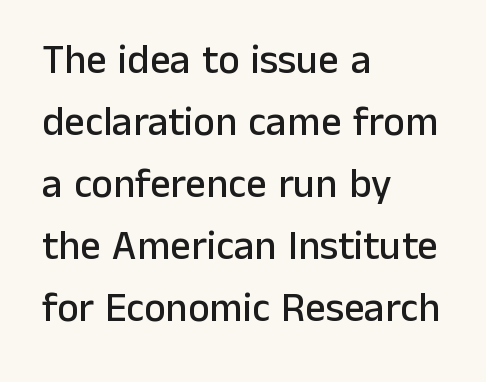
Q: Is the text italic (slanted)? A: No, it is upright.
Q: Is the typeface a serif or a sans-serif typeface? A: Sans-serif.
Q: Is the text underlined? A: No.
Q: How is the paragraph aligned? A: Left-aligned.
Q: Is the spacing between letters normal or unusually wide? A: Normal.
Q: Is the spacing between lines tight, normal or loose? A: Normal.
Q: Width (condensed, normal, or wide)? A: Normal.
Q: Stroke contrast? A: Low.
Q: x-height? A: Medium.
Q: Monospaced? A: No.
